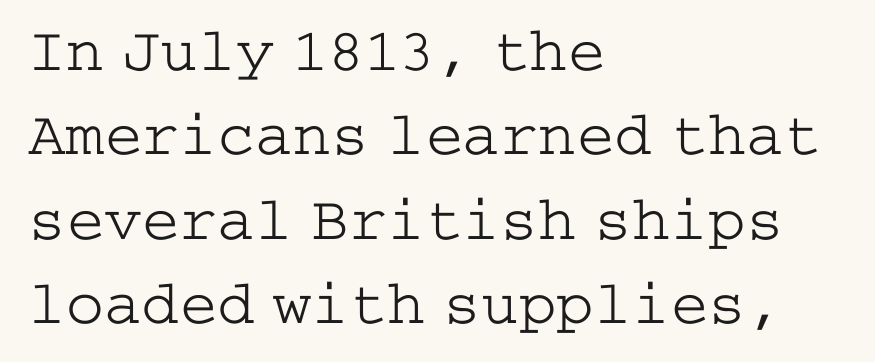
{"serif": "yes", "italic": "no", "bold": "no", "weight": "light", "width": "wide", "stroke_contrast": "low", "x_height": "medium", "underline": "no", "align": "left", "line_spacing": "normal", "line_spacing_ratio": 1.34, "letter_spacing": "normal", "letter_spacing_em": 0.0, "glyph_px": 63}
